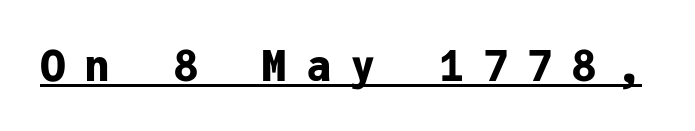
The image shows 43 px bold sans-serif type, upright, monospaced; set unusually wide letter spacing (+0.43 em), underlined; low stroke contrast and a medium x-height.
